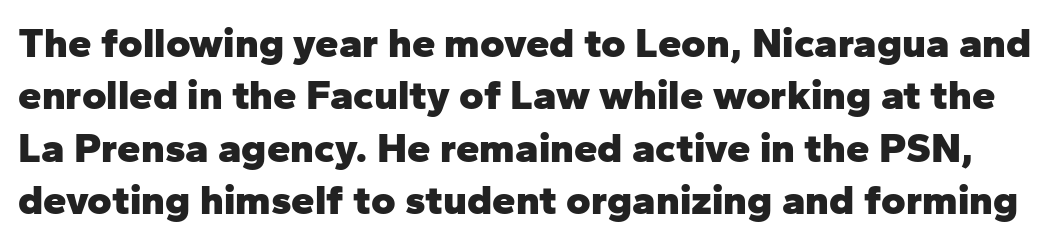
Short note: letters normally spaced. Compared with typical paragraphs, the rows here are spaced about the same. Note: no serifs on the glyphs. Stroke thickness is high; the sample reads as a true bold. Check the space under the baseline: it is left empty.
